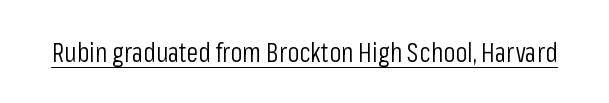
The image shows 27 px text type, upright; set normal letter spacing, underlined.
